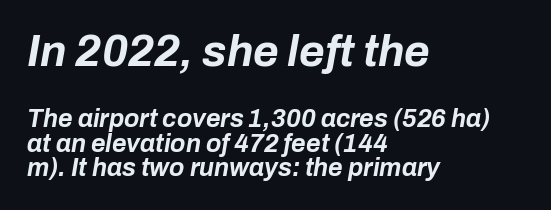
Layout note: lines flush left. Baseline-to-baseline distance is barely more than the letter height. Think of a printed novel: that variable character pitch is what you see here. The letters are slanted; this is an italic face.
